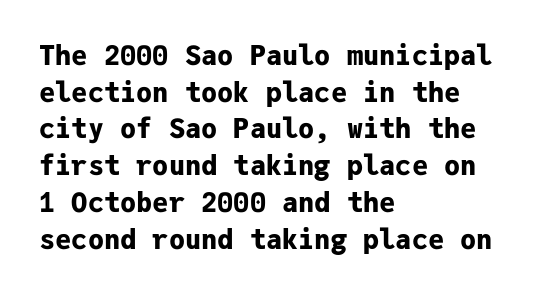
Casual observation: everything's shoved over to the left. Look at the tracking — it's just the regular setting, nothing added. The rendering uses a moderate line-height, typical for paragraphs. Decoration check: the copy has no underline. The face used here has the dense, thick strokes of a bold. The typography opts for an upright posture over an oblique one.
